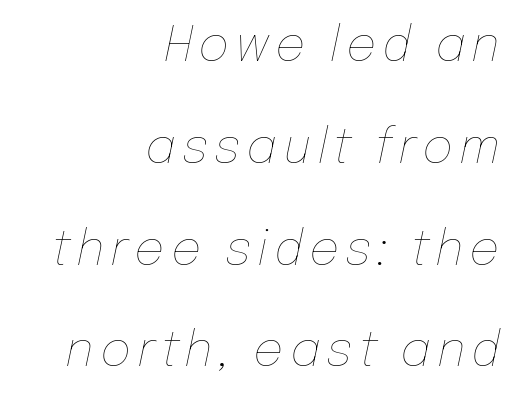
Unbolded letterforms with no extra heft. Italic? Definitely — the glyphs are oblique. Think of a printed novel: that variable character pitch is what you see here. Nobody drew a line under any word here. These lines are set flush right with a ragged left edge. Whoever set this chose breathing room over compactness in the vertical rhythm.
